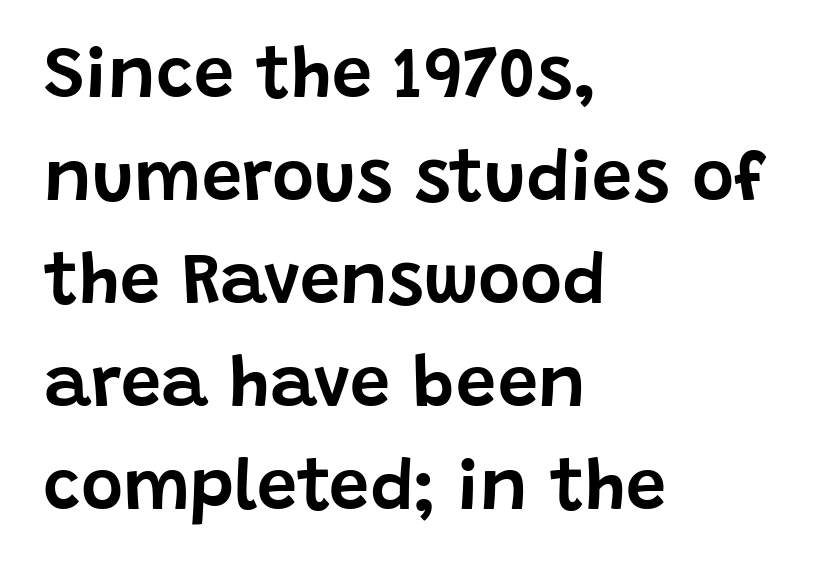
Q: Is the text italic (slanted)? A: No, it is upright.
Q: Is the typeface a serif or a sans-serif typeface? A: Sans-serif.
Q: Is the text underlined? A: No.
Q: How is the paragraph aligned? A: Left-aligned.
Q: Is the spacing between letters normal or unusually wide? A: Normal.
Q: Is the spacing between lines tight, normal or loose? A: Normal.
Q: Width (condensed, normal, or wide)? A: Normal.
Q: Stroke contrast? A: Low.
Q: x-height? A: Large.
Q: Monospaced? A: No.
